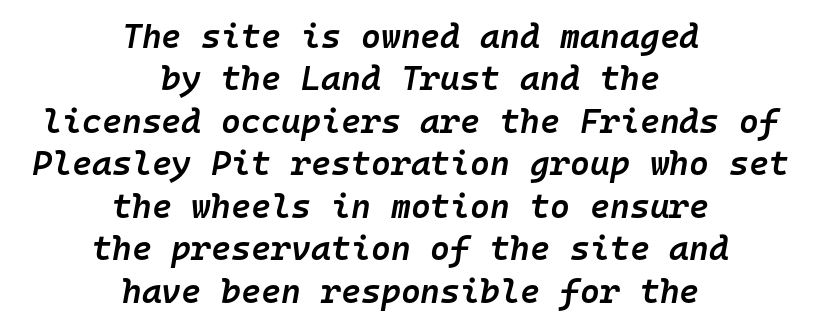
{"italic": "yes", "lean": "right", "slant_degrees": 10, "bold": "semi", "weight": "semibold", "width": "normal", "stroke_contrast": "low", "x_height": "medium", "monospaced": "yes", "underline": "no", "align": "center", "line_spacing": "normal", "line_spacing_ratio": 1.25, "letter_spacing": "normal", "letter_spacing_em": 0.0, "glyph_px": 34}
